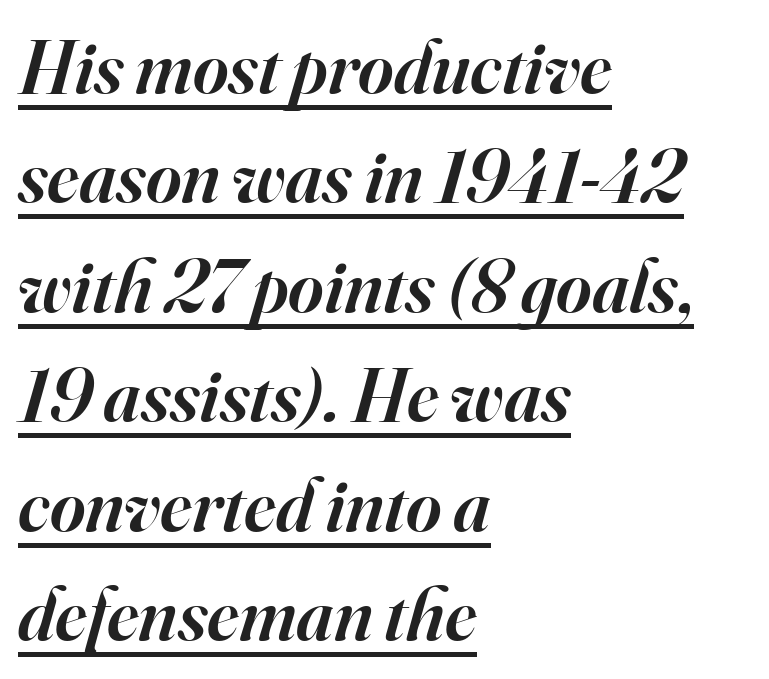
Q: Is the text bold? A: Semi-bold.
Q: Is the text italic (slanted)? A: Yes, it leans right by about 16 degrees.
Q: Is the typeface a serif or a sans-serif typeface? A: Serif.
Q: Is the text underlined? A: Yes.
Q: How is the paragraph aligned? A: Left-aligned.
Q: Is the spacing between letters normal or unusually wide? A: Normal.
Q: Is the spacing between lines tight, normal or loose? A: Normal.
Q: Width (condensed, normal, or wide)? A: Normal.
Q: Stroke contrast? A: High.
Q: x-height? A: Small.
Q: Monospaced? A: No.
